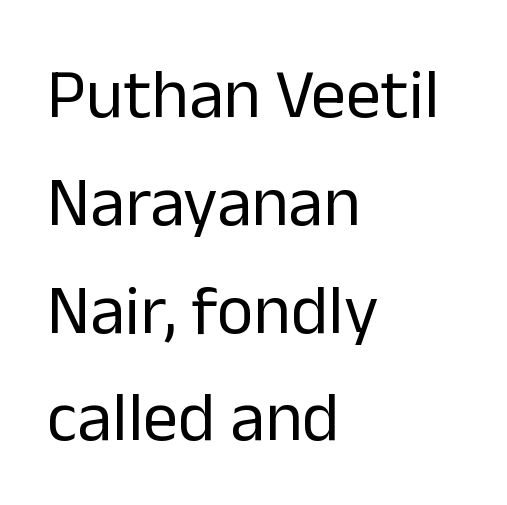
{"serif": "no", "italic": "no", "bold": "no", "weight": "regular", "width": "normal", "stroke_contrast": "low", "x_height": "medium", "monospaced": "no", "underline": "no", "align": "left", "line_spacing": "normal", "line_spacing_ratio": 1.54, "letter_spacing": "normal", "letter_spacing_em": 0.0, "glyph_px": 70}
